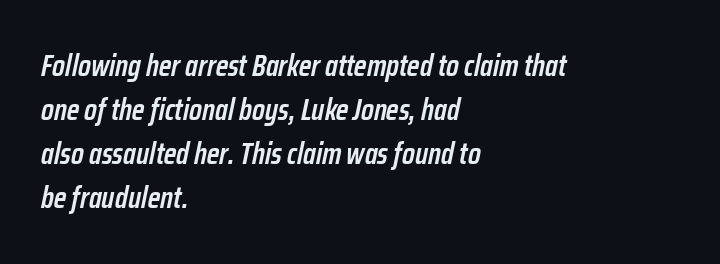
The image shows 30 px semibold, condensed type, italic (leaning right); set left-aligned, normal line spacing (1.47x), normal letter spacing, not underlined; low stroke contrast and a medium x-height.
